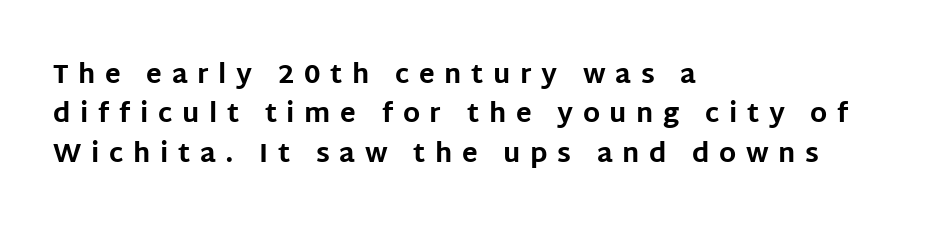
{"italic": "no", "bold": "yes", "underline": "no", "align": "left", "line_spacing": "normal", "line_spacing_ratio": 1.51, "letter_spacing": "wide", "letter_spacing_em": 0.37, "glyph_px": 26}
